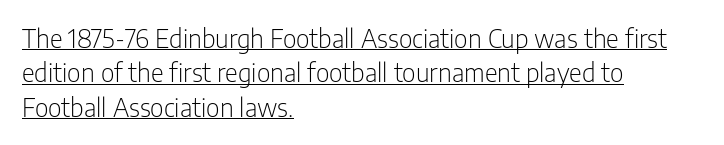
Q: Is the text bold? A: No.
Q: Is the text italic (slanted)? A: No, it is upright.
Q: Is the text underlined? A: Yes.
Q: How is the paragraph aligned? A: Left-aligned.
Q: Is the spacing between letters normal or unusually wide? A: Normal.
Q: Is the spacing between lines tight, normal or loose? A: Normal.
